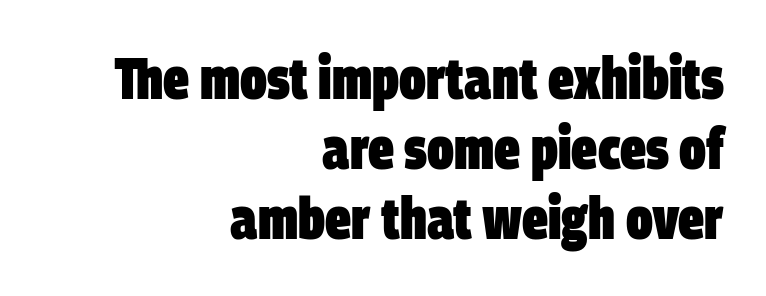
Honestly, there is no underline to notice here at all. Set as a true bold cut, around the 700 mark. The typeface chosen for these lines omits serifs. The face used here is proportionally spaced, like ordinary book or web type.
